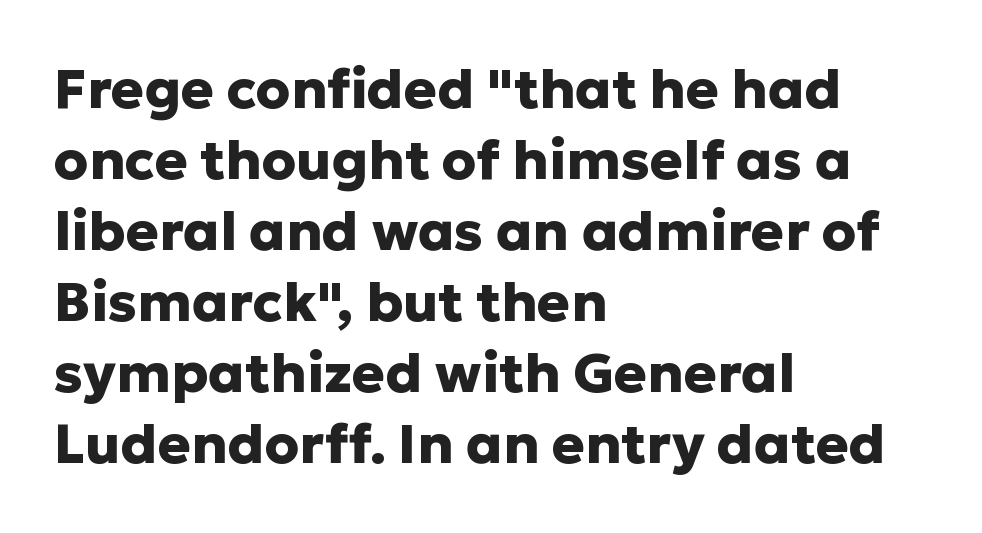
The image shows 55 px heavy sans-serif type, upright; set left-aligned, normal line spacing (1.29x), normal letter spacing, not underlined; low stroke contrast and a medium x-height.
